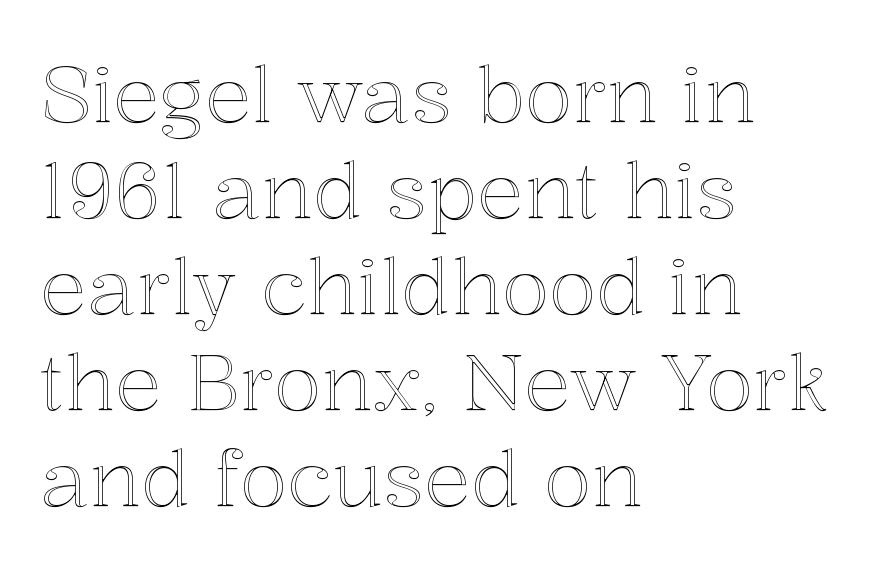
{"italic": "no", "width": "normal", "x_height": "medium", "monospaced": "no", "underline": "no", "align": "left", "line_spacing_ratio": 1.23, "letter_spacing": "normal", "letter_spacing_em": 0.0, "glyph_px": 78}
